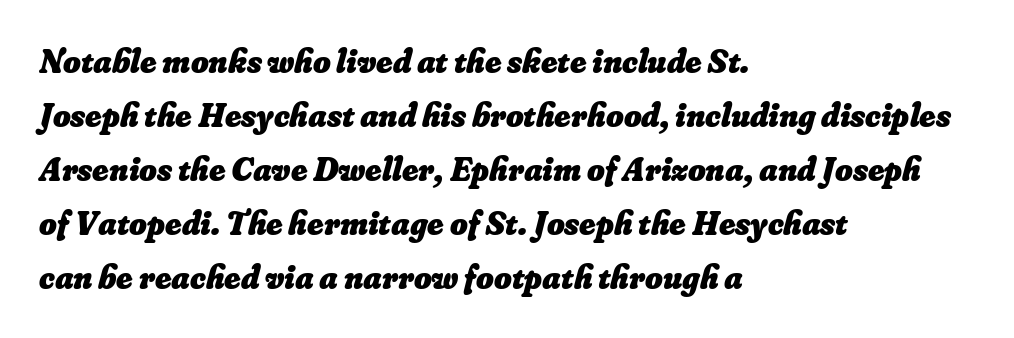
{"bold": "yes", "weight": "heavy", "width": "normal", "stroke_contrast": "low", "x_height": "small", "monospaced": "no", "underline": "no", "align": "left", "line_spacing": "normal", "line_spacing_ratio": 1.59, "letter_spacing": "normal", "letter_spacing_em": 0.0, "glyph_px": 34}
